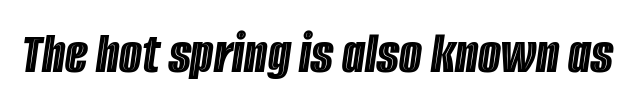
Q: Is the text italic (slanted)? A: Yes, it leans right by about 8 degrees.
Q: Is the text underlined? A: No.
Q: Is the spacing between letters normal or unusually wide? A: Normal.
Q: Width (condensed, normal, or wide)? A: Condensed.
Q: x-height? A: Large.
Q: Monospaced? A: No.
